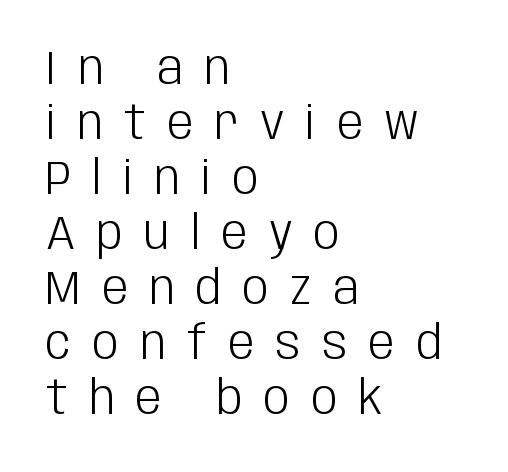
Posture: upright roman. Honestly, there is no underline to notice here at all. Is this a fixed-width face? No — the glyphs have proportional, varying widths. The font family rendered here belongs to the sans-serif group.
